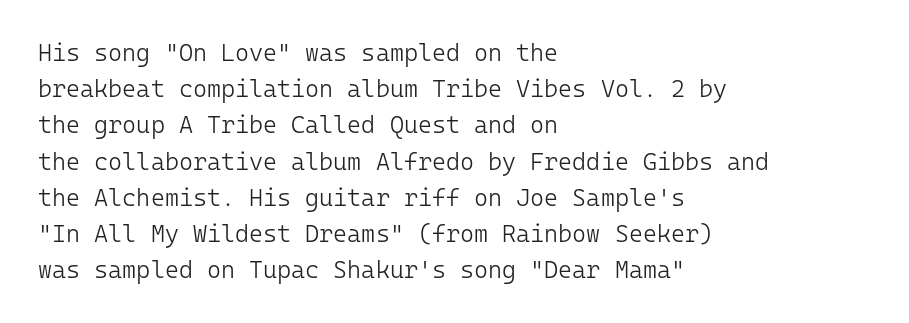
{"italic": "no", "bold": "no", "underline": "no", "align": "left", "line_spacing": "normal", "line_spacing_ratio": 1.51, "letter_spacing": "normal", "letter_spacing_em": 0.0, "glyph_px": 24}
